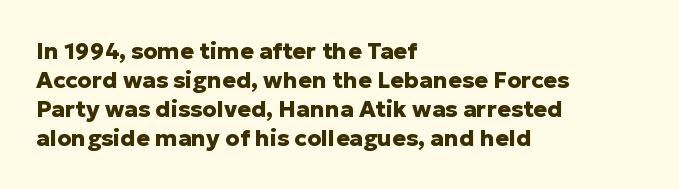
Q: Is the text bold? A: Yes.
Q: Is the text italic (slanted)? A: No, it is upright.
Q: Is the text underlined? A: No.
Q: How is the paragraph aligned? A: Left-aligned.
Q: Is the spacing between letters normal or unusually wide? A: Normal.
Q: Is the spacing between lines tight, normal or loose? A: Normal.
